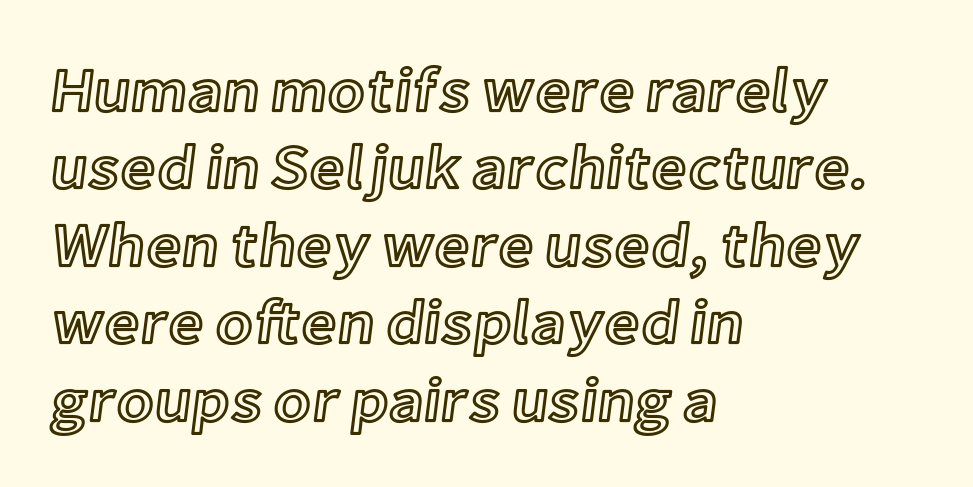
The image shows 62 px text type; set left-aligned, normal line spacing (1.25x), normal letter spacing, not underlined; a medium x-height.
